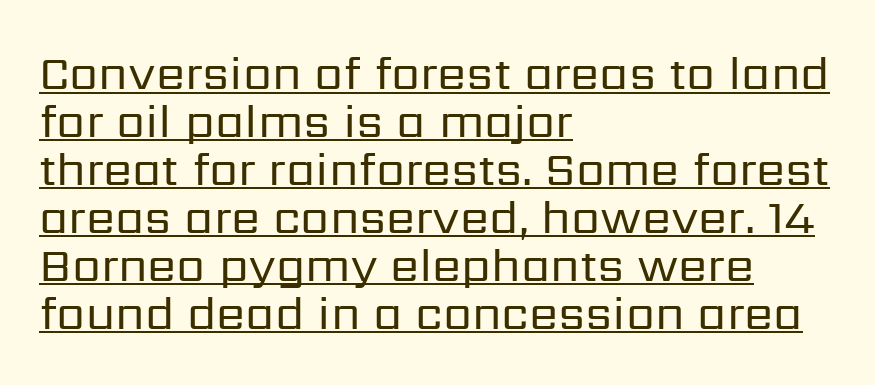
{"serif": "no", "italic": "no", "bold": "no", "weight": "regular", "width": "normal", "stroke_contrast": "low", "x_height": "medium", "monospaced": "no", "underline": "yes", "align": "left", "line_spacing": "tight", "line_spacing_ratio": 1.02, "letter_spacing": "normal", "letter_spacing_em": 0.0, "glyph_px": 47}
